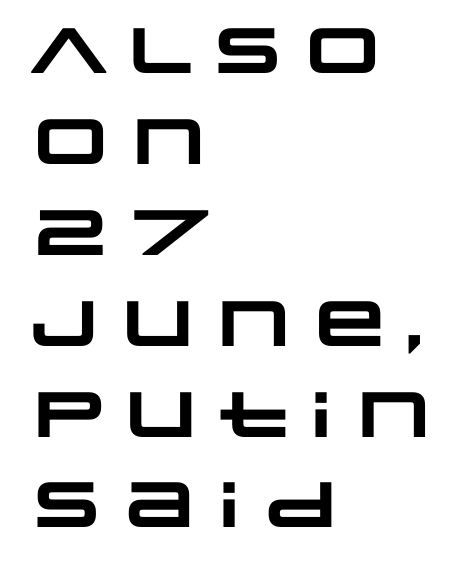
The image shows 64 px heavy, wide sans-serif type; set left-aligned, normal line spacing (1.42x), normal letter spacing, not underlined; low stroke contrast and a large x-height.
